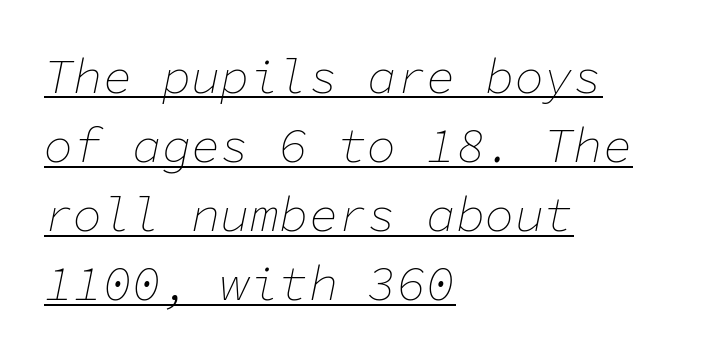
{"italic": "yes", "lean": "right", "slant_degrees": 11, "bold": "no", "weight": "thin", "width": "normal", "stroke_contrast": "low", "x_height": "medium", "monospaced": "yes", "underline": "yes", "align": "left", "line_spacing": "normal", "line_spacing_ratio": 1.41, "letter_spacing": "normal", "letter_spacing_em": 0.0, "glyph_px": 49}
